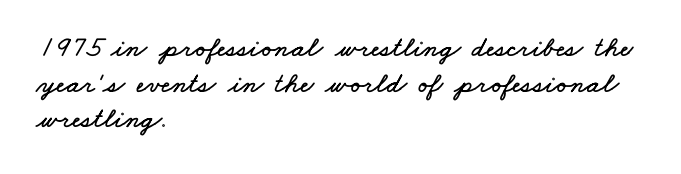
Q: Is the text underlined? A: No.
Q: How is the paragraph aligned? A: Left-aligned.
Q: Is the spacing between letters normal or unusually wide? A: Normal.
Q: Width (condensed, normal, or wide)? A: Wide.
Q: Stroke contrast? A: Low.
Q: x-height? A: Small.
Q: Monospaced? A: No.
